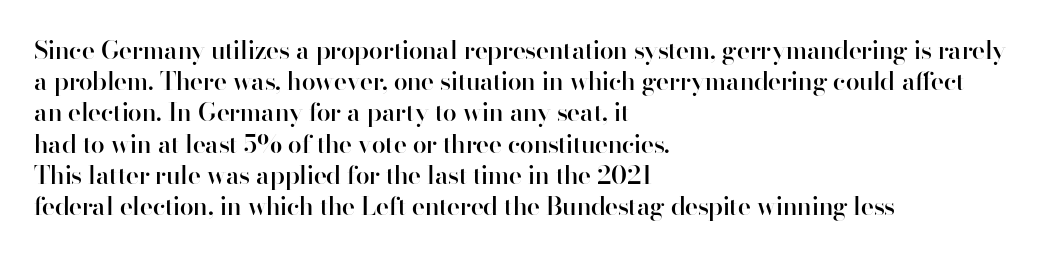
The vertical gap from one line to the next is medium. This sample is left-justified, so line endings fall wherever the words run out. Check under the words: just untouched page. Honestly, the letter spacing is just normal — you wouldn't notice it. Does the lettering tilt? It doesn't — this is upright. Typesetter's note: demi weight, one step under bold.
